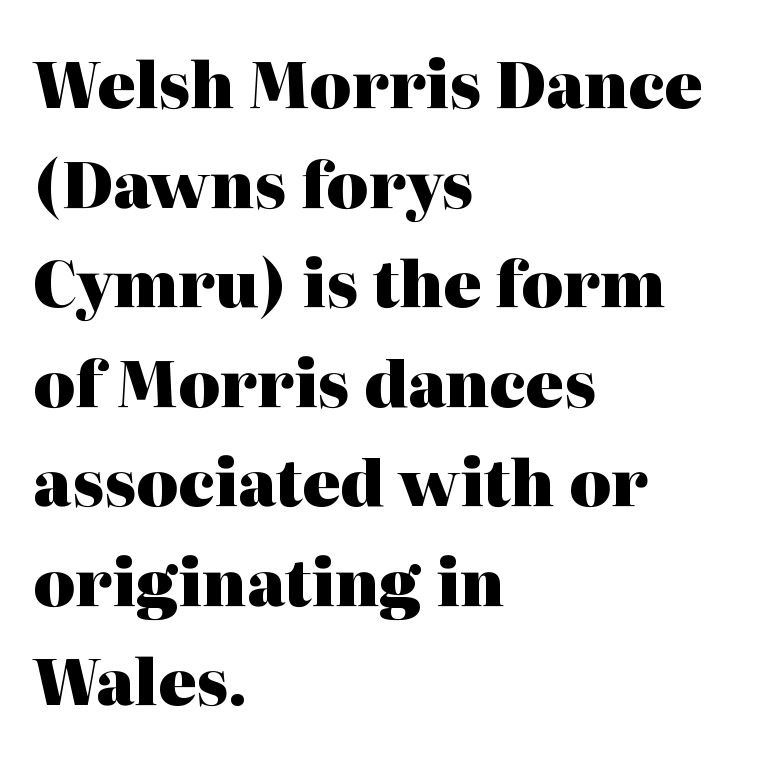
Spacing between characters is what you'd get straight out of the box. Normally led — the rows are evenly, conventionally spaced. Typeset ragged right — the left edge is the straight one. Type style note: has serifs. Varying glyph widths throughout — classic text-font behaviour. Descender tails drop into unmarked territory.
